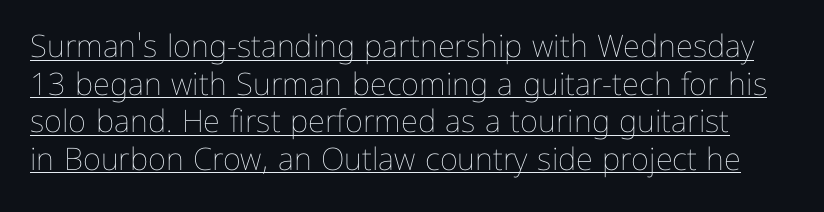
The image shows 31 px thin type, upright; set line spacing 1.21x, normal letter spacing, underlined; low stroke contrast and a medium x-height.
